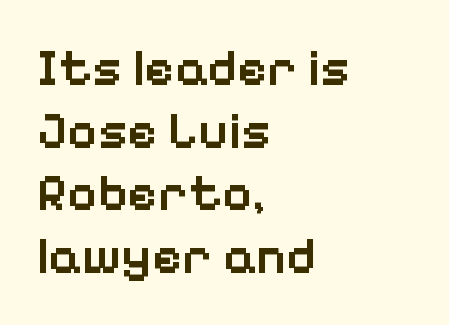
{"serif": "no", "italic": "no", "bold": "semi", "weight": "semibold", "width": "normal", "stroke_contrast": "low", "x_height": "medium", "monospaced": "no", "underline": "no", "align": "left", "line_spacing_ratio": 1.23, "letter_spacing": "normal", "letter_spacing_em": 0.0, "glyph_px": 51}
